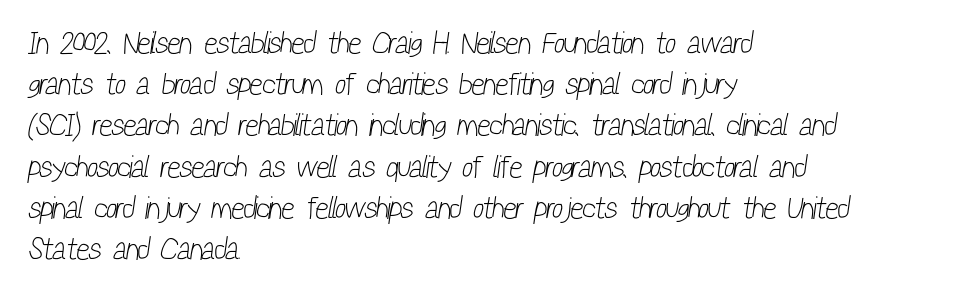
Q: Is the text bold? A: No.
Q: Is the typeface a serif or a sans-serif typeface? A: Sans-serif.
Q: Is the text underlined? A: No.
Q: How is the paragraph aligned? A: Left-aligned.
Q: Is the spacing between letters normal or unusually wide? A: Normal.
Q: Is the spacing between lines tight, normal or loose? A: Normal.
Q: Width (condensed, normal, or wide)? A: Condensed.
Q: Stroke contrast? A: Low.
Q: x-height? A: Medium.
Q: Monospaced? A: No.
